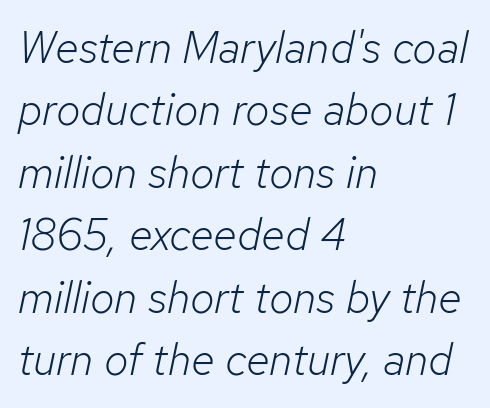
The image shows 44 px light type, italic (leaning right); set left-aligned, normal line spacing (1.42x), normal letter spacing, not underlined; low stroke contrast and a medium x-height.
